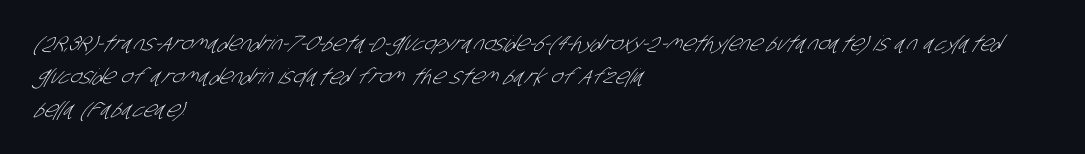
The image shows 21 px text type; set left-aligned, normal line spacing (1.56x), normal letter spacing, not underlined.
